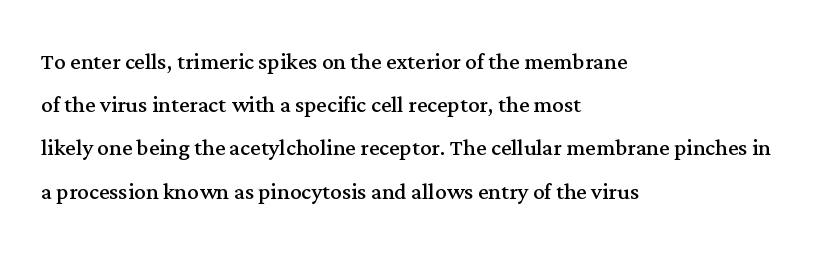
{"serif": "yes", "italic": "no", "bold": "no", "weight": "regular", "width": "normal", "stroke_contrast": "medium", "x_height": "medium", "monospaced": "no", "underline": "no", "align": "left", "line_spacing": "normal", "line_spacing_ratio": 1.49, "letter_spacing": "normal", "letter_spacing_em": 0.0, "glyph_px": 29}
